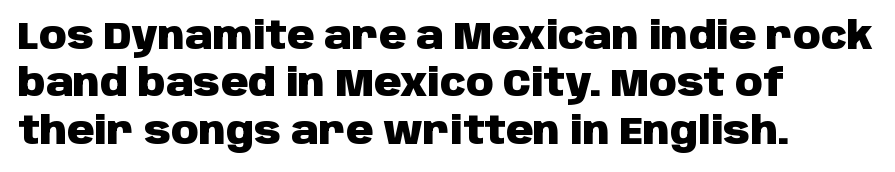
This rendering features lettering with no underline. Varying glyph widths throughout — classic text-font behaviour. Short and long lines alike share a common starting point at left. Serif or sans? Sans — the stroke terminals are bare.
